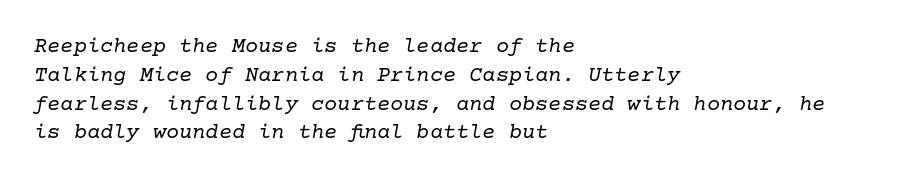
{"italic": "yes", "lean": "right", "slant_degrees": 10, "bold": "no", "underline": "no", "align": "left", "line_spacing": "normal", "line_spacing_ratio": 1.31, "letter_spacing": "normal", "letter_spacing_em": 0.0, "glyph_px": 22}
